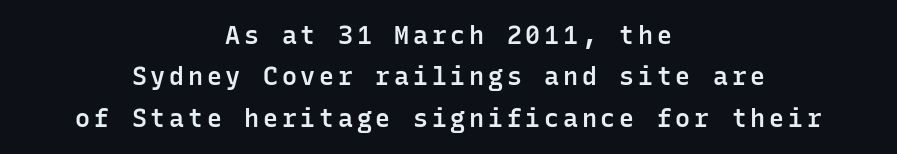
Q: Is the text bold? A: Semi-bold.
Q: Is the text italic (slanted)? A: No, it is upright.
Q: Is the text underlined? A: No.
Q: How is the paragraph aligned? A: Centered.
Q: Is the spacing between lines tight, normal or loose? A: Normal.
